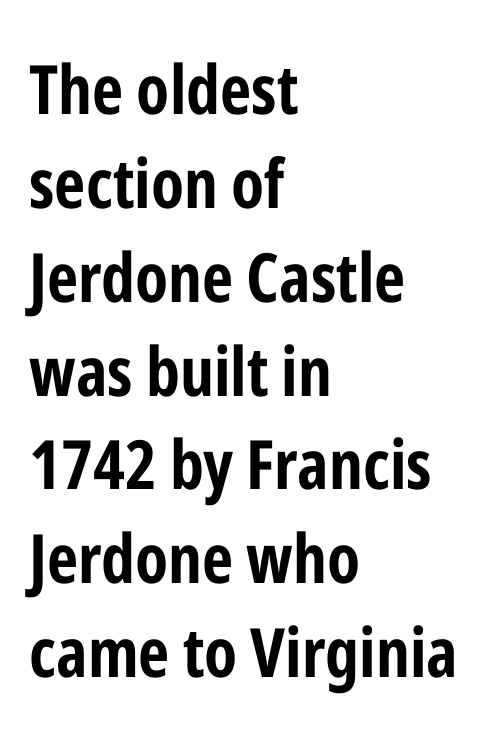
{"serif": "no", "italic": "no", "bold": "yes", "weight": "bold", "width": "condensed", "stroke_contrast": "low", "x_height": "medium", "monospaced": "no", "underline": "no", "align": "left", "line_spacing": "normal", "line_spacing_ratio": 1.38, "letter_spacing": "normal", "letter_spacing_em": 0.0, "glyph_px": 68}
